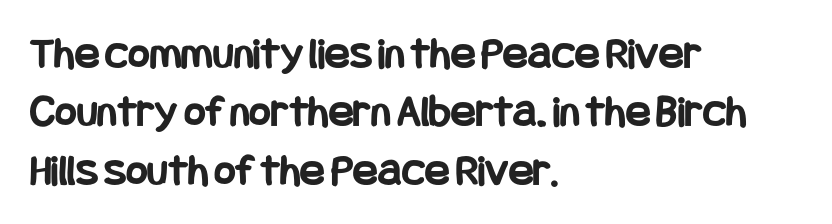
Q: Is the text bold? A: Yes.
Q: Is the text italic (slanted)? A: No, it is upright.
Q: Is the typeface a serif or a sans-serif typeface? A: Sans-serif.
Q: Is the text underlined? A: No.
Q: How is the paragraph aligned? A: Left-aligned.
Q: Is the spacing between letters normal or unusually wide? A: Normal.
Q: Is the spacing between lines tight, normal or loose? A: Normal.
Q: Width (condensed, normal, or wide)? A: Condensed.
Q: Stroke contrast? A: Low.
Q: x-height? A: Large.
